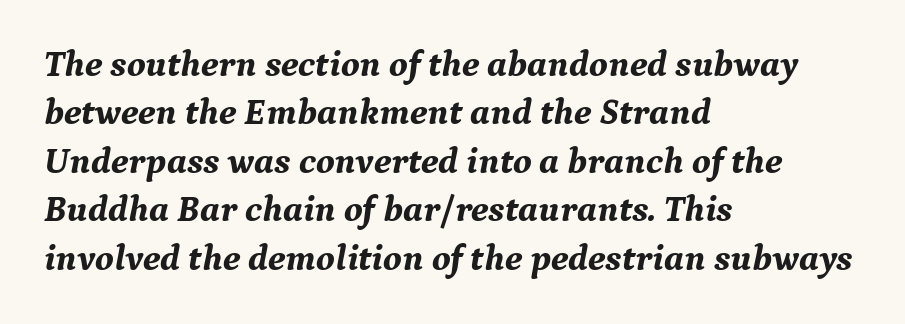
Little horizontal feet cap the strokes, marking this as serif type. Think of a printed novel: that variable character pitch is what you see here. Heavy-handed strokes throughout: this text is bold. The rows are spaced the way most documents space them. The face used here is rendered with its standard letterfit.
